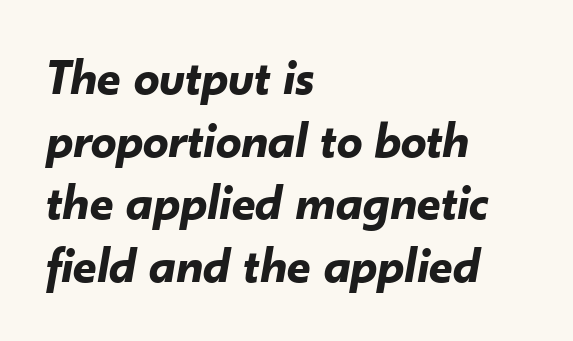
Which margin do the lines hug? The left one — the right edge is uneven. The zone under the glyphs is completely vacant. Summary of weight: heavy, a full bold. This sample has the flowing, uneven cadence of proportional lettering.
